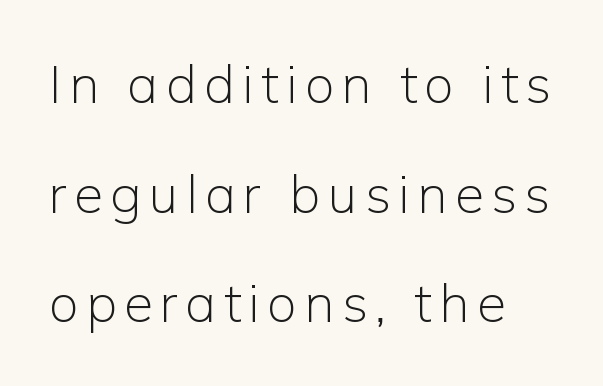
The image shows 53 px light sans-serif type, upright; set loose line spacing (2.07x), not underlined; low stroke contrast and a medium x-height.
